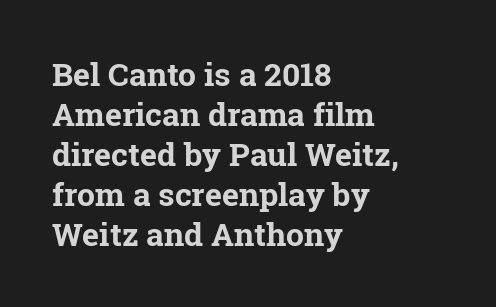
{"serif": "yes", "italic": "no", "bold": "yes", "weight": "bold", "width": "normal", "stroke_contrast": "low", "x_height": "medium", "monospaced": "no", "underline": "no", "align": "left", "line_spacing": "normal", "line_spacing_ratio": 1.25, "letter_spacing": "normal", "letter_spacing_em": 0.0, "glyph_px": 32}
